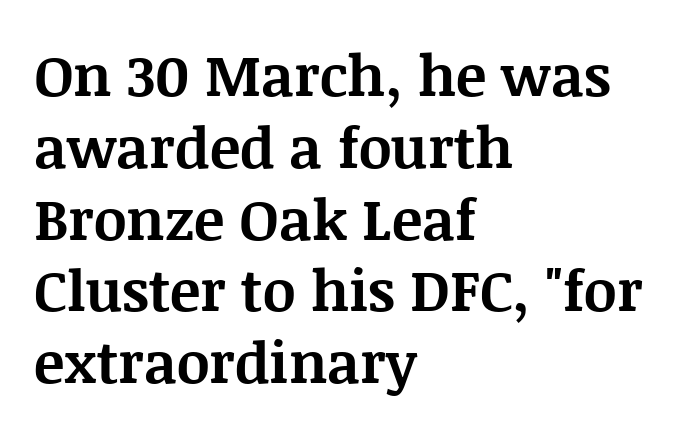
Q: Is the text bold? A: Yes.
Q: Is the text italic (slanted)? A: No, it is upright.
Q: Is the typeface a serif or a sans-serif typeface? A: Serif.
Q: Is the text underlined? A: No.
Q: How is the paragraph aligned? A: Left-aligned.
Q: Is the spacing between letters normal or unusually wide? A: Normal.
Q: Is the spacing between lines tight, normal or loose? A: Normal.
Q: Width (condensed, normal, or wide)? A: Normal.
Q: Stroke contrast? A: Medium.
Q: x-height? A: Large.
Q: Monospaced? A: No.
